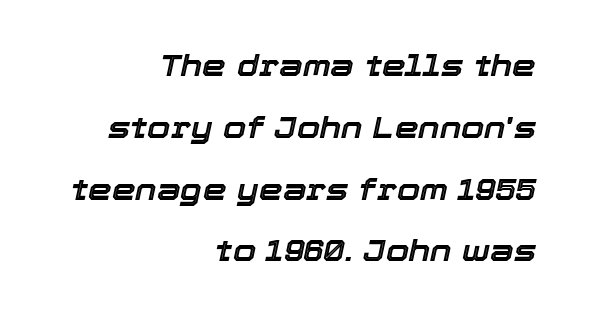
{"italic": "yes", "lean": "right", "slant_degrees": 12, "width": "normal", "x_height": "medium", "monospaced": "no", "underline": "no", "align": "right", "line_spacing": "loose", "line_spacing_ratio": 2.06, "letter_spacing": "normal", "letter_spacing_em": 0.0, "glyph_px": 30}
